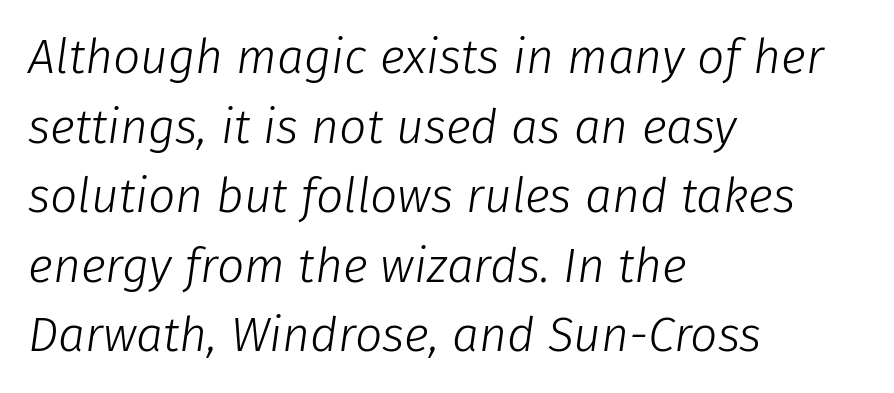
The image shows 48 px light type, italic (leaning right); set left-aligned, normal line spacing (1.45x), normal letter spacing, not underlined; low stroke contrast and a medium x-height.
